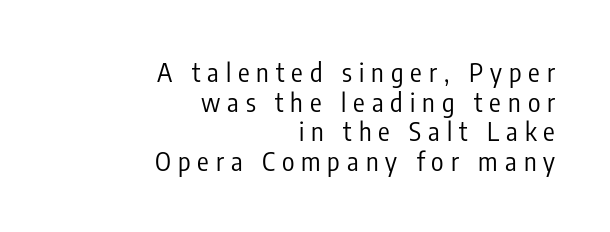
This is not heavy type; no bold has been used. Every character sits straight up, as roman type does. These lines huddle together more closely than default settings would place them. Just letters on the line, the space beneath them empty. One-word summary of the alignment: right.
